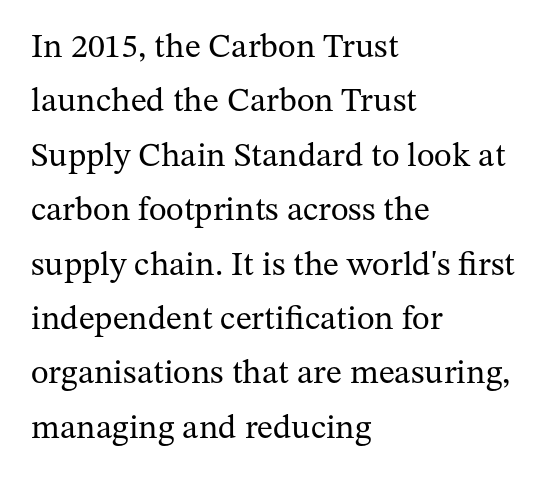
This is not heavy type; no bold has been used. The space beneath each line is pristine and unruled. I'd call this a serif setting — the letters wear small feet. Italic: no, the glyphs are upright roman. Short note: letters normally spaced.
